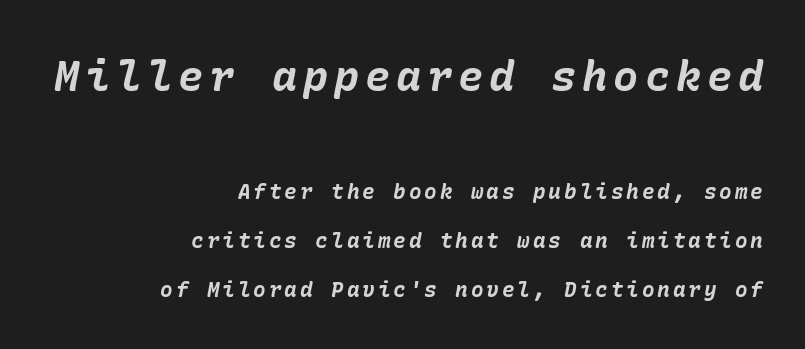
Q: Is the text bold? A: Yes.
Q: Is the text italic (slanted)? A: Yes, it leans right by about 10 degrees.
Q: Is the text underlined? A: No.
Q: How is the paragraph aligned? A: Right-aligned.
Q: Is the spacing between lines tight, normal or loose? A: Loose.
Q: Which block of text is set in a larger size, the first (top) or the second (bottom)? A: The first (top) one.
Q: Width (condensed, normal, or wide)? A: Normal.
Q: Stroke contrast? A: Low.
Q: x-height? A: Medium.
